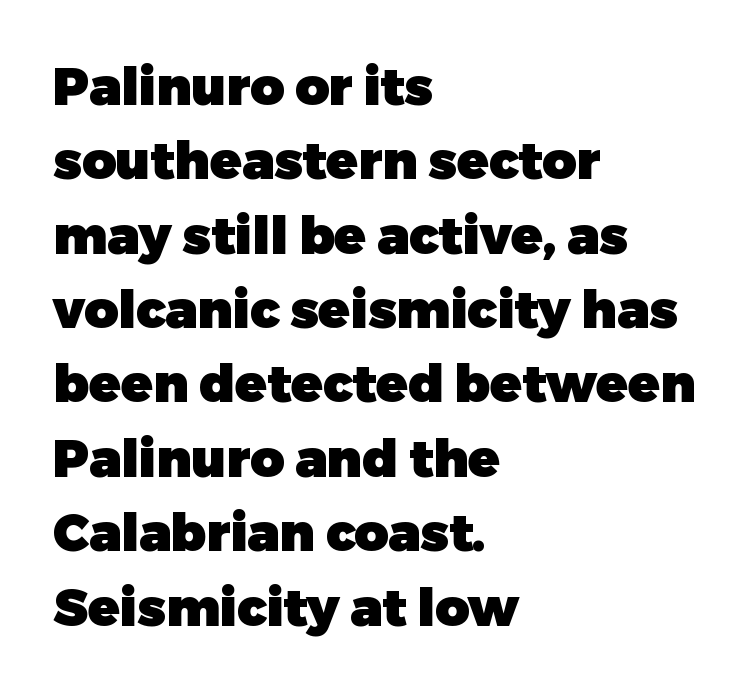
The image shows 52 px heavy sans-serif type, upright; set left-aligned, normal line spacing (1.43x), normal letter spacing, not underlined; low stroke contrast and a medium x-height.
